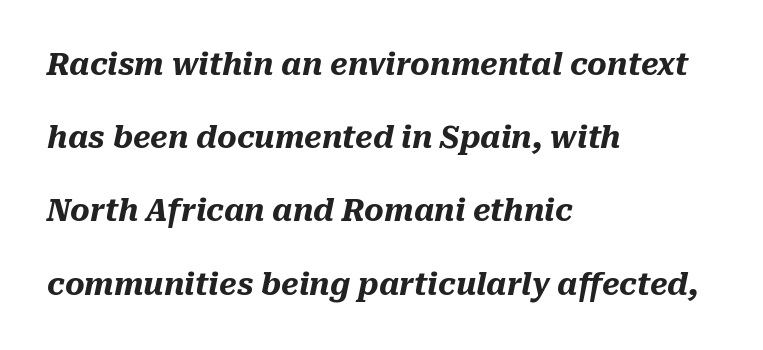
Vertical spacing — loose. Character widths vary here, with narrow letters taking less room than wide ones. The letters are bold, with thick, heavy strokes. Alignment: flush left. Short note: letters normally spaced.
